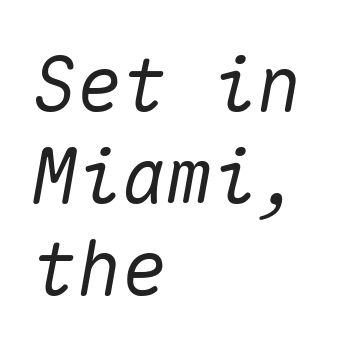
{"italic": "yes", "lean": "right", "slant_degrees": 10, "width": "normal", "stroke_contrast": "medium", "x_height": "medium", "monospaced": "yes", "underline": "no", "align": "left", "line_spacing_ratio": 1.23, "letter_spacing": "normal", "letter_spacing_em": 0.0, "glyph_px": 75}
